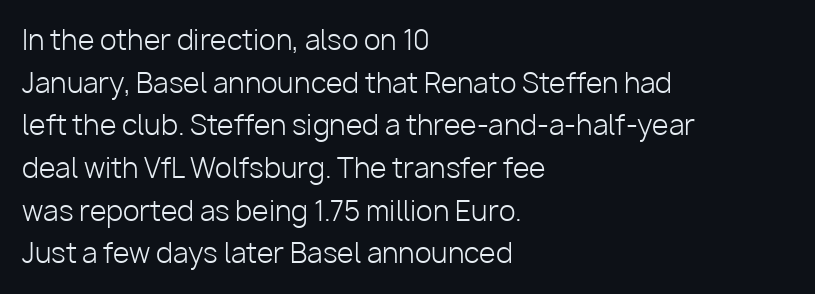
Q: Is the text bold? A: No.
Q: Is the text italic (slanted)? A: No, it is upright.
Q: Is the text underlined? A: No.
Q: How is the paragraph aligned? A: Left-aligned.
Q: Is the spacing between letters normal or unusually wide? A: Normal.
Q: Is the spacing between lines tight, normal or loose? A: Normal.
